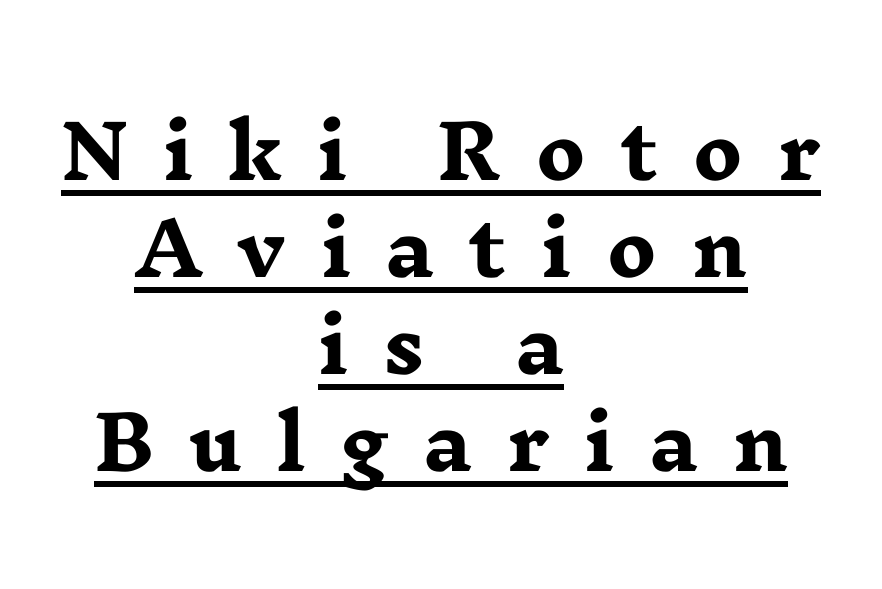
{"serif": "yes", "italic": "no", "bold": "yes", "weight": "heavy", "width": "wide", "stroke_contrast": "low", "x_height": "medium", "monospaced": "no", "underline": "yes", "align": "center", "line_spacing": "normal", "line_spacing_ratio": 1.31, "letter_spacing": "wide", "letter_spacing_em": 0.47, "glyph_px": 74}
